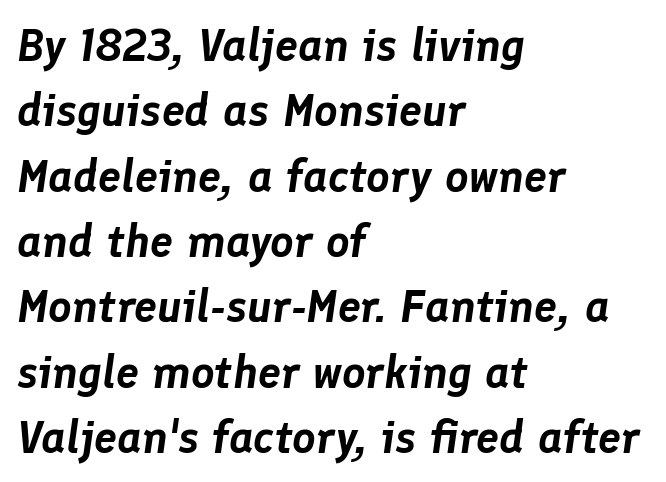
{"italic": "yes", "lean": "right", "slant_degrees": 8, "width": "normal", "stroke_contrast": "low", "x_height": "medium", "monospaced": "no", "underline": "no", "align": "left", "line_spacing": "normal", "line_spacing_ratio": 1.42, "letter_spacing": "normal", "letter_spacing_em": 0.0, "glyph_px": 46}
